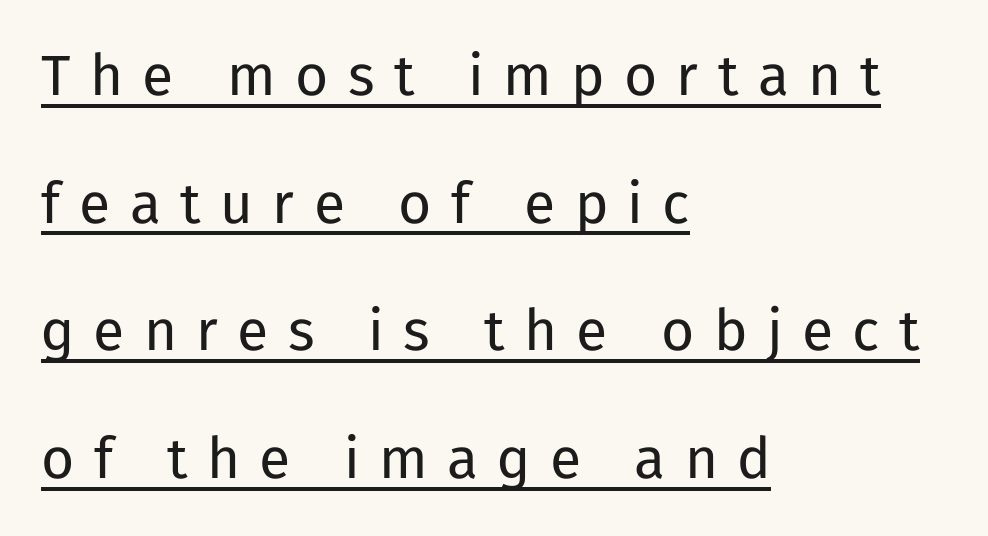
{"serif": "no", "italic": "no", "bold": "no", "weight": "regular", "width": "normal", "stroke_contrast": "low", "x_height": "medium", "monospaced": "no", "underline": "yes", "align": "left", "line_spacing": "loose", "line_spacing_ratio": 2.24, "letter_spacing": "wide", "letter_spacing_em": 0.34, "glyph_px": 57}
